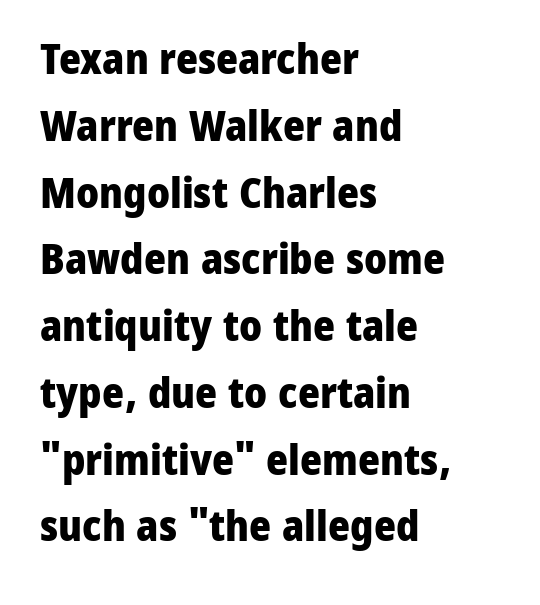
The image shows 42 px heavy sans-serif type, upright; set left-aligned, normal line spacing (1.59x), normal letter spacing, not underlined; low stroke contrast and a medium x-height.
